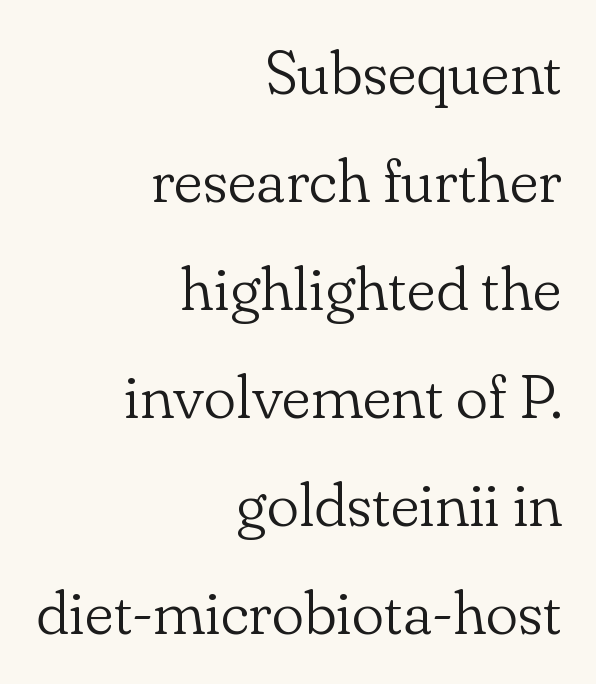
Q: Is the text bold? A: No.
Q: Is the text italic (slanted)? A: No, it is upright.
Q: Is the typeface a serif or a sans-serif typeface? A: Serif.
Q: Is the text underlined? A: No.
Q: How is the paragraph aligned? A: Right-aligned.
Q: Is the spacing between letters normal or unusually wide? A: Normal.
Q: Width (condensed, normal, or wide)? A: Normal.
Q: Stroke contrast? A: Low.
Q: x-height? A: Small.
Q: Monospaced? A: No.
